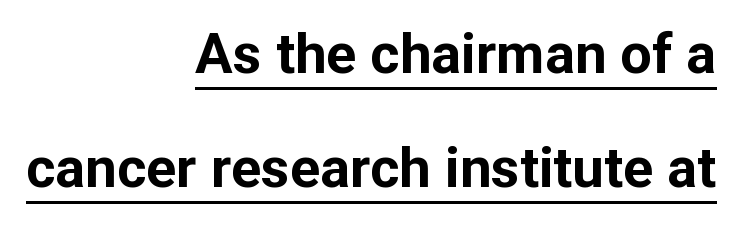
The image shows 56 px bold sans-serif type, upright; set right-aligned, loose line spacing (2.04x), normal letter spacing, underlined; low stroke contrast and a medium x-height.
